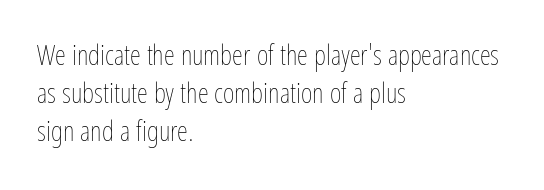
Q: Is the text bold? A: No.
Q: Is the text italic (slanted)? A: No, it is upright.
Q: Is the text underlined? A: No.
Q: How is the paragraph aligned? A: Left-aligned.
Q: Is the spacing between letters normal or unusually wide? A: Normal.
Q: Is the spacing between lines tight, normal or loose? A: Normal.
Q: Width (condensed, normal, or wide)? A: Condensed.
Q: Stroke contrast? A: Low.
Q: x-height? A: Medium.
Q: Monospaced? A: No.
